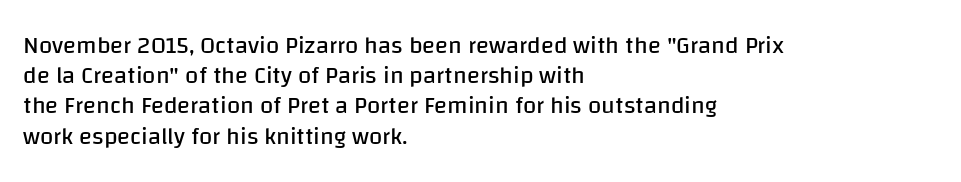
The weight would be labelled regular, book, light, or lighter still. Every stem runs plumb, perpendicular to the baseline. Descender tails drop into unmarked territory. One glance says typical: line gaps are just what's usual.
